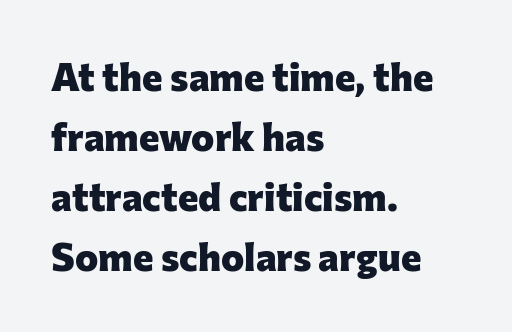
Q: Is the text bold? A: Yes.
Q: Is the text italic (slanted)? A: No, it is upright.
Q: Is the typeface a serif or a sans-serif typeface? A: Sans-serif.
Q: Is the text underlined? A: No.
Q: How is the paragraph aligned? A: Left-aligned.
Q: Is the spacing between letters normal or unusually wide? A: Normal.
Q: Is the spacing between lines tight, normal or loose? A: Normal.
Q: Width (condensed, normal, or wide)? A: Normal.
Q: Stroke contrast? A: Low.
Q: x-height? A: Medium.
Q: Monospaced? A: No.
